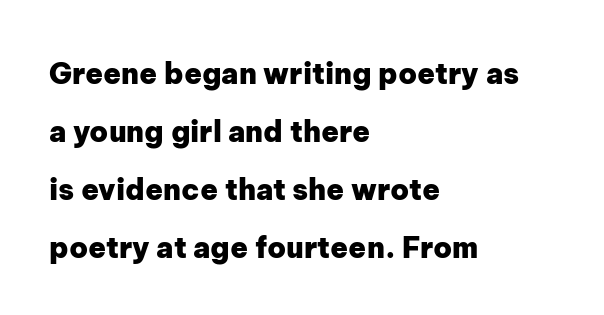
The image shows 29 px heavy sans-serif type, upright; set left-aligned, loose line spacing (2.0x), normal letter spacing, not underlined; low stroke contrast and a medium x-height.
